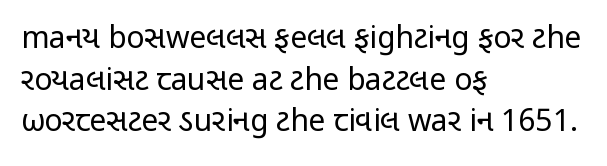
The image shows 30 px regular-weight, condensed sans-serif type, upright; set left-aligned, normal line spacing (1.39x), normal letter spacing, not underlined; low stroke contrast and a medium x-height.
